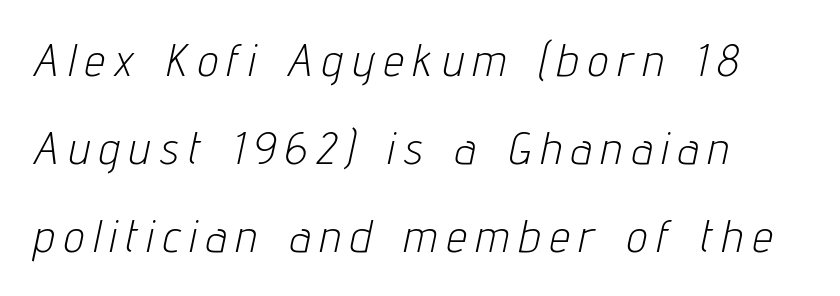
Q: Is the text bold? A: No.
Q: Is the text italic (slanted)? A: Yes, it leans right by about 12 degrees.
Q: Is the text underlined? A: No.
Q: How is the paragraph aligned? A: Left-aligned.
Q: Is the spacing between letters normal or unusually wide? A: Unusually wide.
Q: Is the spacing between lines tight, normal or loose? A: Loose.
Q: Width (condensed, normal, or wide)? A: Condensed.
Q: Stroke contrast? A: Low.
Q: x-height? A: Medium.
Q: Monospaced? A: No.
